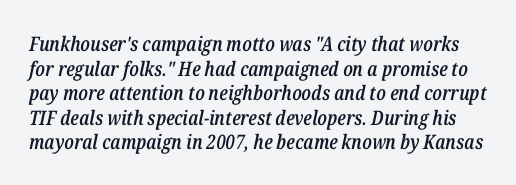
{"italic": "yes", "lean": "right", "slant_degrees": 12, "bold": "semi", "underline": "no", "line_spacing_ratio": 1.23, "letter_spacing": "normal", "letter_spacing_em": 0.0, "glyph_px": 20}
